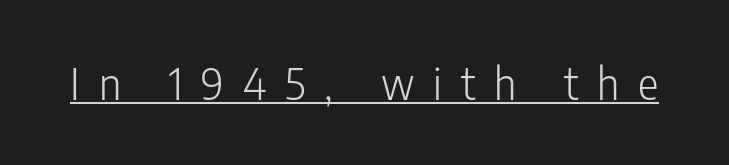
Students, observe the line beneath the letters — that is underlining. The characters are drawn with everyday or finer stroke widths. Character widths vary here, with narrow letters taking less room than wide ones. The passage shown has open, widely tracked lettering throughout. The type sits square on the baseline with zero lean.
